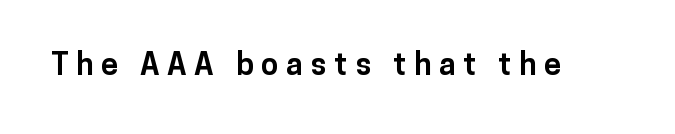
Q: Is the text bold? A: Yes.
Q: Is the text italic (slanted)? A: No, it is upright.
Q: Is the typeface a serif or a sans-serif typeface? A: Sans-serif.
Q: Is the text underlined? A: No.
Q: Is the spacing between letters normal or unusually wide? A: Unusually wide.
Q: Width (condensed, normal, or wide)? A: Normal.
Q: Stroke contrast? A: Low.
Q: x-height? A: Medium.
Q: Monospaced? A: No.
